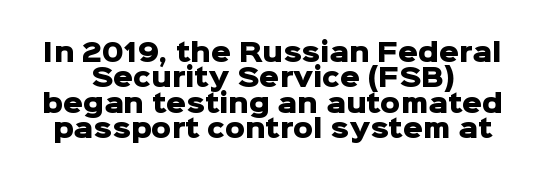
The image shows 25 px bold type, upright; set centered, tight line spacing (1.02x), normal letter spacing, not underlined.
